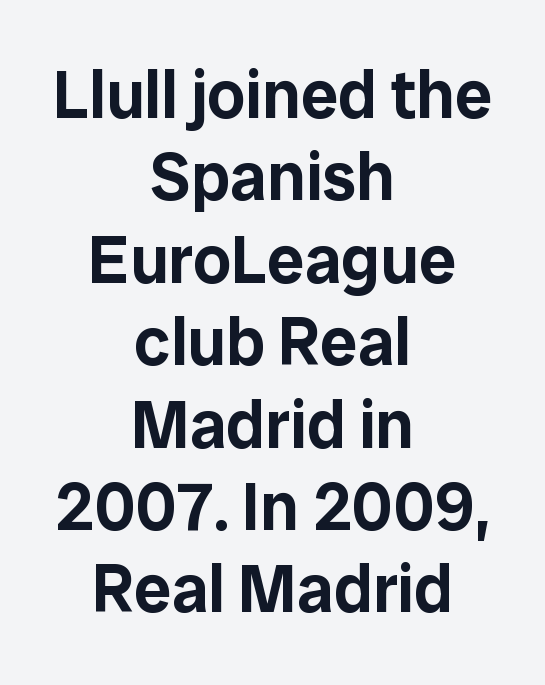
The image shows 67 px sans-serif type, upright; set centered, line spacing 1.23x, normal letter spacing, not underlined; low stroke contrast and a medium x-height.
